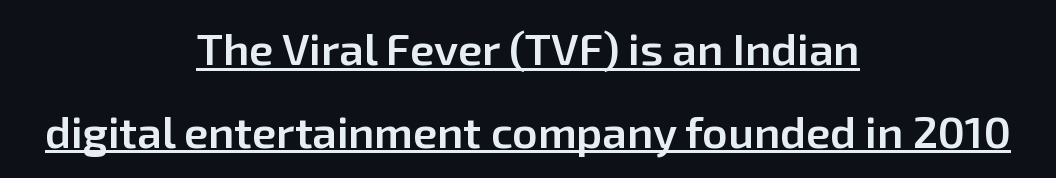
The image shows 44 px semibold sans-serif type, upright; set centered, line spacing 1.88x, normal letter spacing, underlined; low stroke contrast and a medium x-height.
